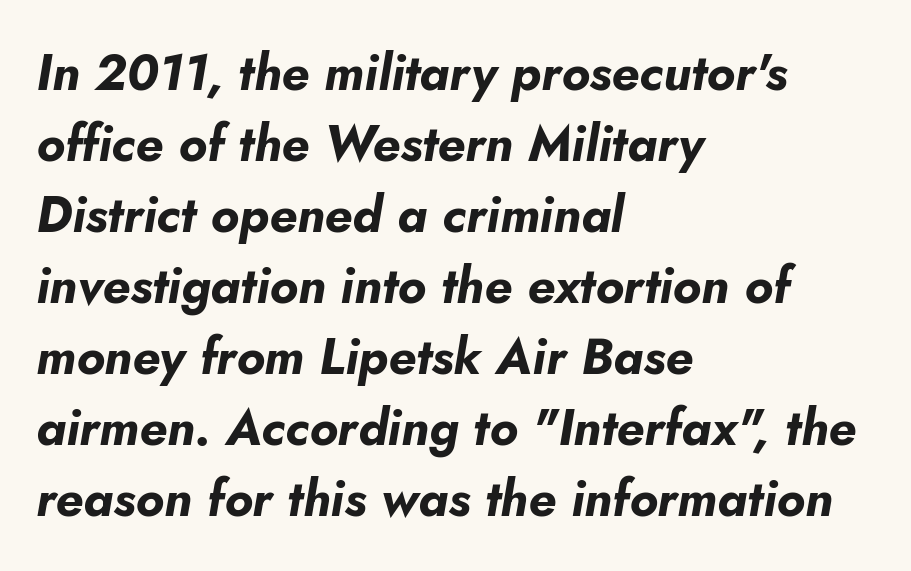
An italicized treatment has been applied to the whole sample. Spacing verdict: proportional, widths tailored to each character. The zone under the glyphs is completely vacant. There is no visible air inserted between adjacent glyphs.
